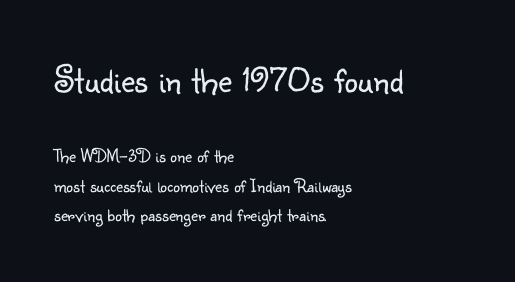
Q: Is the text bold? A: No.
Q: Is the text italic (slanted)? A: No, it is upright.
Q: Is the typeface a serif or a sans-serif typeface? A: Sans-serif.
Q: Is the text underlined? A: No.
Q: How is the paragraph aligned? A: Left-aligned.
Q: Is the spacing between letters normal or unusually wide? A: Normal.
Q: Is the spacing between lines tight, normal or loose? A: Normal.
Q: Which block of text is set in a larger size, the first (top) or the second (bottom)? A: The first (top) one.
Q: Width (condensed, normal, or wide)? A: Normal.
Q: Stroke contrast? A: Low.
Q: x-height? A: Small.
Q: Monospaced? A: No.
